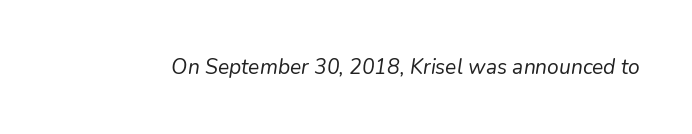
{"italic": "yes", "lean": "right", "slant_degrees": 9, "bold": "no", "underline": "no", "letter_spacing": "normal", "letter_spacing_em": 0.0, "glyph_px": 21}
